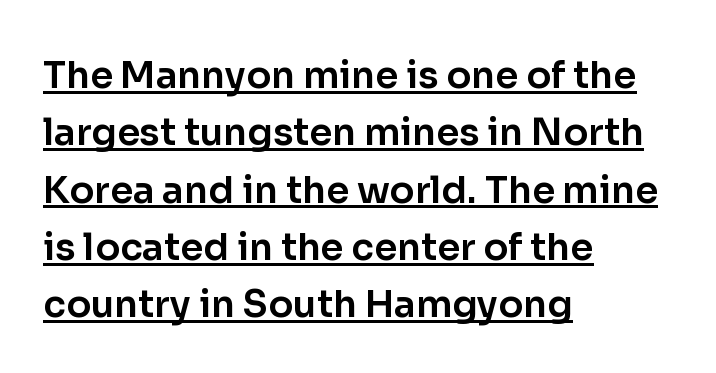
The image shows 37 px sans-serif type, upright; set left-aligned, normal line spacing (1.55x), normal letter spacing, underlined; low stroke contrast and a medium x-height.
